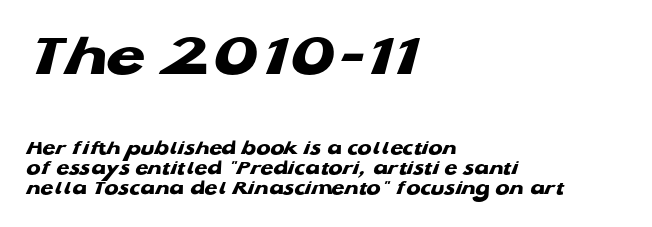
The image shows 63 px heavy, wide sans-serif type; set left-aligned, tight line spacing (0.97x), normal letter spacing, not underlined; the first (top) block is 3.0x larger; low stroke contrast and a medium x-height.
